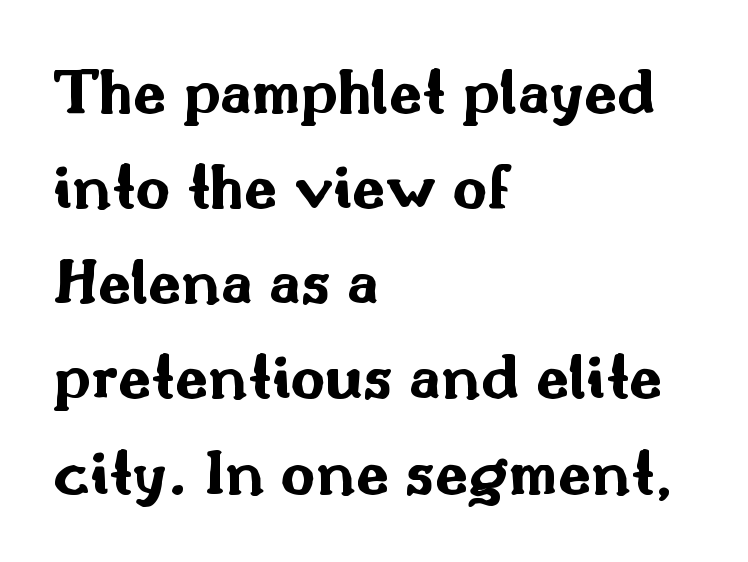
Q: Is the text bold? A: Yes.
Q: Is the text italic (slanted)? A: No, it is upright.
Q: Is the typeface a serif or a sans-serif typeface? A: Sans-serif.
Q: Is the text underlined? A: No.
Q: How is the paragraph aligned? A: Left-aligned.
Q: Is the spacing between letters normal or unusually wide? A: Normal.
Q: Is the spacing between lines tight, normal or loose? A: Normal.
Q: Width (condensed, normal, or wide)? A: Wide.
Q: Stroke contrast? A: Medium.
Q: x-height? A: Small.
Q: Monospaced? A: No.
